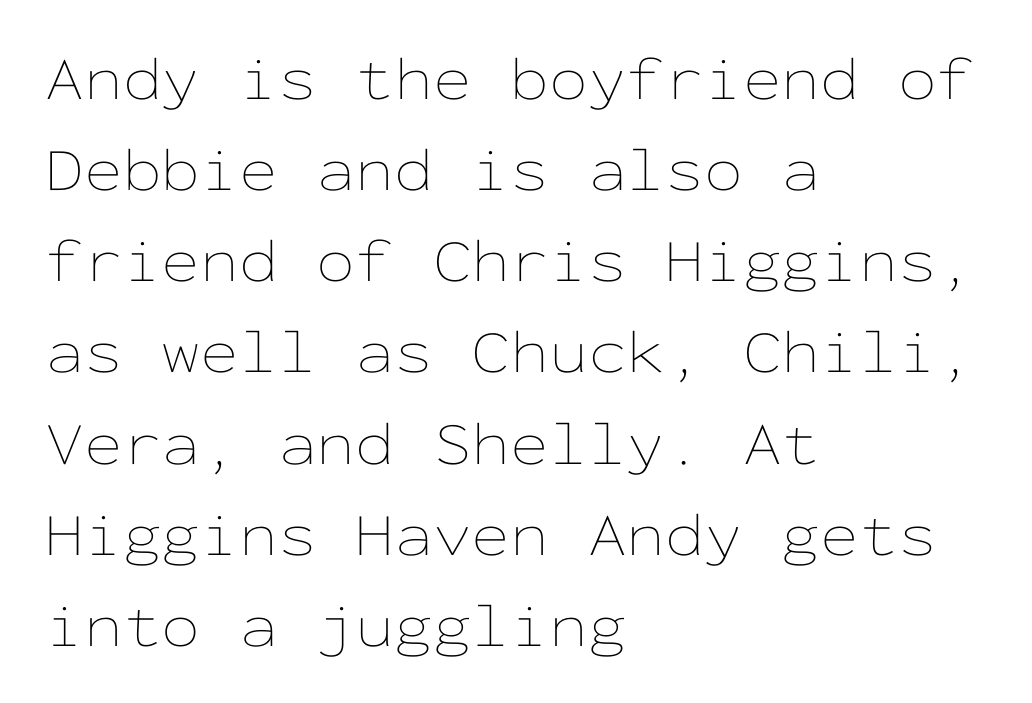
The baseline area is clear. Leftover space on each line is placed entirely after the last word. Each letter, wide or thin by design, is forced into the same width here. Look at the tracking — it's just the regular setting, nothing added. These lines sit exactly where default settings would place them.
